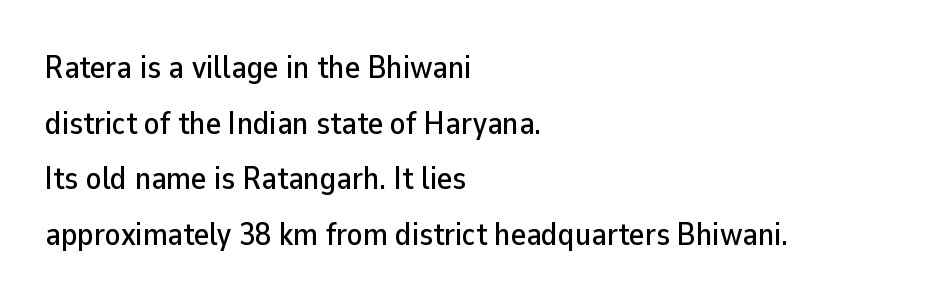
{"serif": "no", "italic": "no", "width": "normal", "stroke_contrast": "low", "x_height": "medium", "monospaced": "no", "underline": "no", "align": "left", "line_spacing_ratio": 1.74, "letter_spacing": "normal", "letter_spacing_em": 0.0, "glyph_px": 32}
